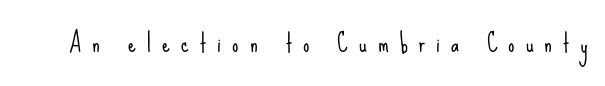
Q: Is the text bold? A: No.
Q: Is the text italic (slanted)? A: No, it is upright.
Q: Is the text underlined? A: No.
Q: Is the spacing between letters normal or unusually wide? A: Unusually wide.
